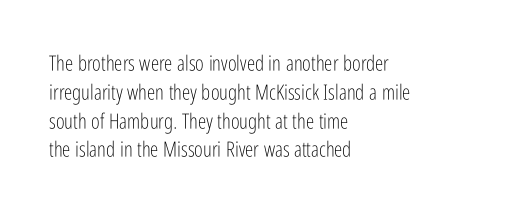
The image shows 21 px text type, upright; set left-aligned, normal line spacing (1.37x), normal letter spacing, not underlined.
